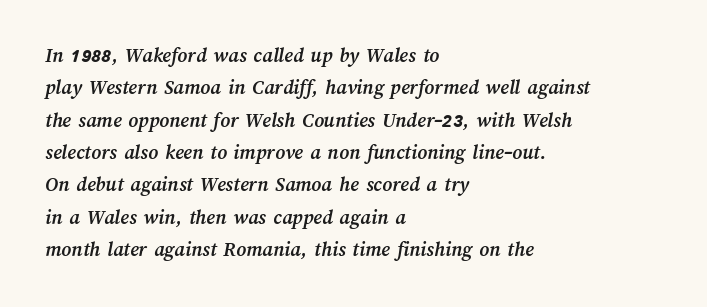
Q: Is the text bold? A: Yes.
Q: Is the text underlined? A: No.
Q: How is the paragraph aligned? A: Left-aligned.
Q: Is the spacing between letters normal or unusually wide? A: Normal.
Q: Is the spacing between lines tight, normal or loose? A: Normal.
